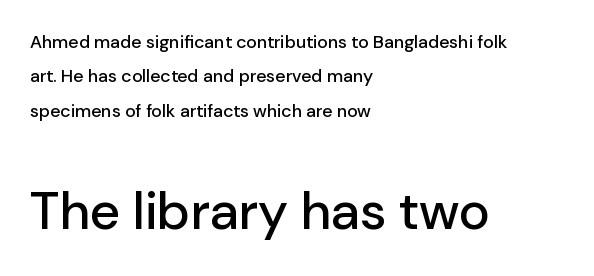
Character size in the trailing block exceeds that of the leading block. Italic: no, the glyphs are upright roman. Spacing verdict: proportional, widths tailored to each character. Grotesque or geometric, the face here clearly has no serifs. The words here are not underlined. One glance says open: line gaps are wider than usual.
